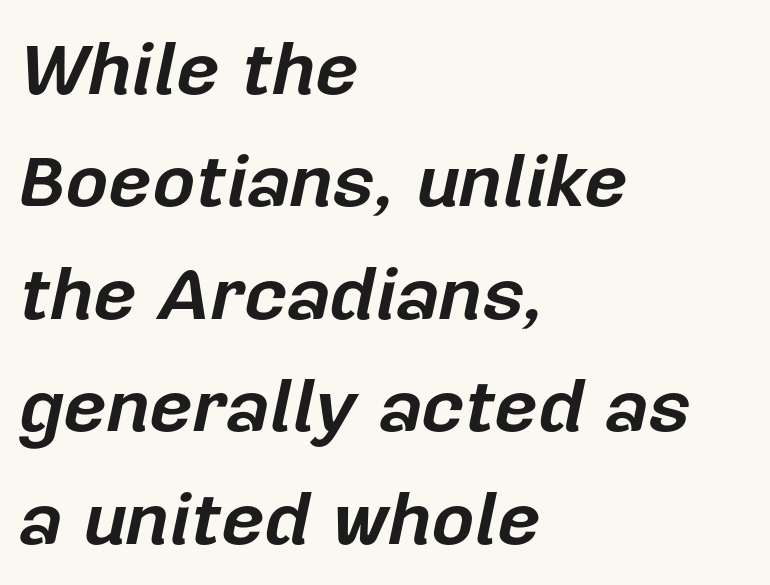
The image shows 74 px bold type, italic (leaning right); set left-aligned, normal line spacing (1.52x), normal letter spacing, not underlined; low stroke contrast and a medium x-height.
